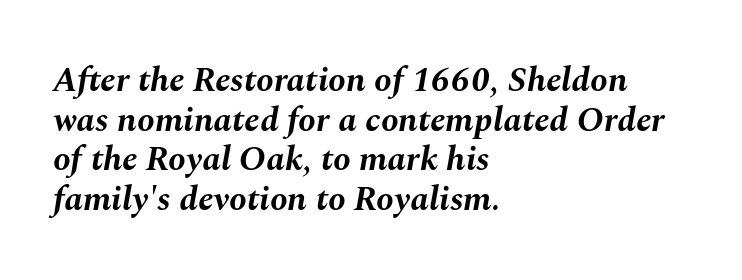
The image shows 35 px bold type, italic (leaning right); set left-aligned, tight line spacing (1.13x), normal letter spacing, not underlined; medium stroke contrast and a medium x-height.
